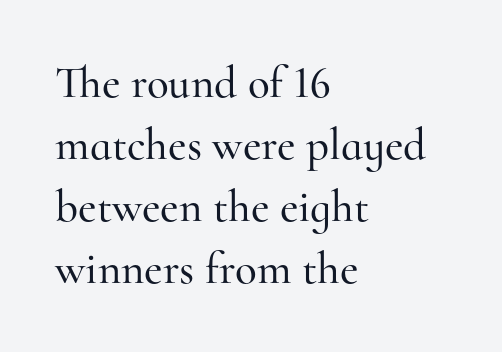
Q: Is the text italic (slanted)? A: No, it is upright.
Q: Is the typeface a serif or a sans-serif typeface? A: Serif.
Q: Is the text underlined? A: No.
Q: How is the paragraph aligned? A: Left-aligned.
Q: Is the spacing between letters normal or unusually wide? A: Normal.
Q: Is the spacing between lines tight, normal or loose? A: Normal.
Q: Width (condensed, normal, or wide)? A: Normal.
Q: Stroke contrast? A: High.
Q: x-height? A: Small.
Q: Monospaced? A: No.
